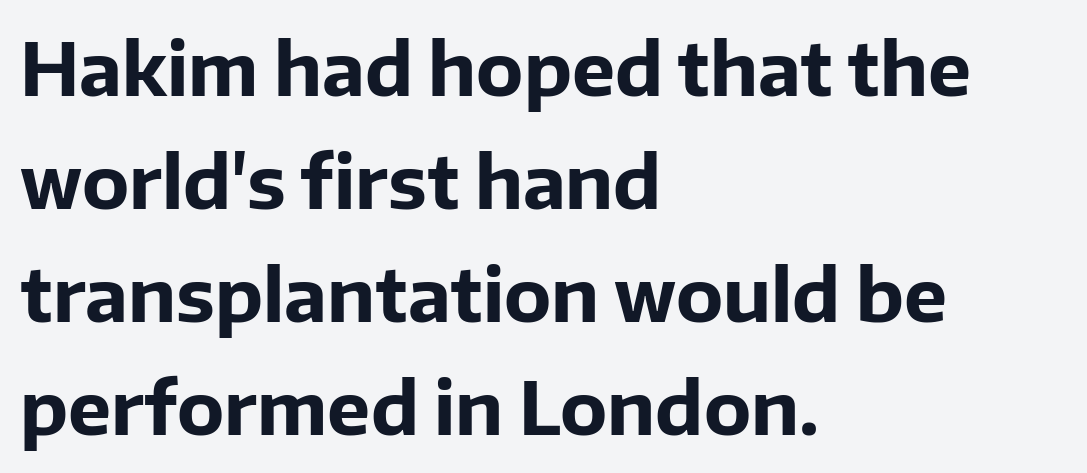
Q: Is the text bold? A: Yes.
Q: Is the text italic (slanted)? A: No, it is upright.
Q: Is the typeface a serif or a sans-serif typeface? A: Sans-serif.
Q: Is the text underlined? A: No.
Q: How is the paragraph aligned? A: Left-aligned.
Q: Is the spacing between letters normal or unusually wide? A: Normal.
Q: Is the spacing between lines tight, normal or loose? A: Normal.
Q: Width (condensed, normal, or wide)? A: Normal.
Q: Stroke contrast? A: Low.
Q: x-height? A: Medium.
Q: Monospaced? A: No.
